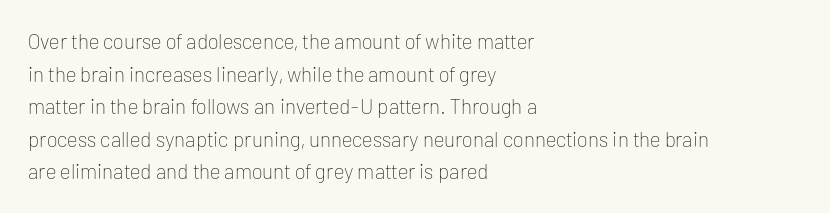
{"italic": "no", "bold": "no", "underline": "no", "align": "left", "line_spacing": "normal", "line_spacing_ratio": 1.55, "letter_spacing": "normal", "letter_spacing_em": 0.0, "glyph_px": 21}
